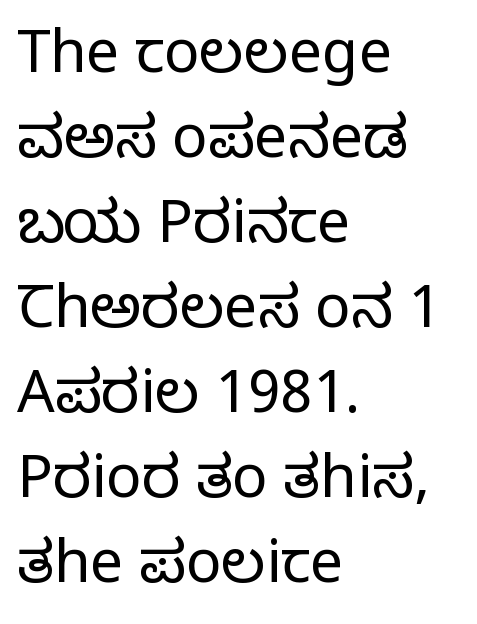
{"serif": "yes", "italic": "no", "bold": "no", "weight": "regular", "width": "normal", "stroke_contrast": "low", "x_height": "large", "monospaced": "no", "underline": "no", "align": "left", "line_spacing": "normal", "line_spacing_ratio": 1.44, "letter_spacing": "normal", "letter_spacing_em": 0.0, "glyph_px": 59}
